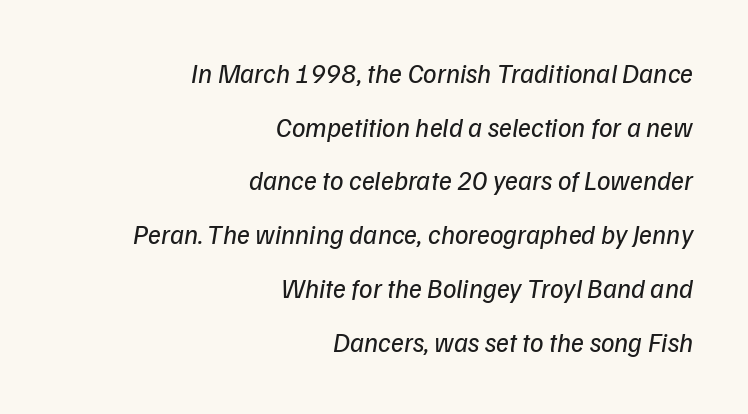
The rag falls on the left side of this text block. This block would shrink considerably if given ordinary leading; it's expanded now. Type without underlining. No letter is thick-stroked: the sample isn't bold. Inter-character spacing is left at the font's built-in metrics.
